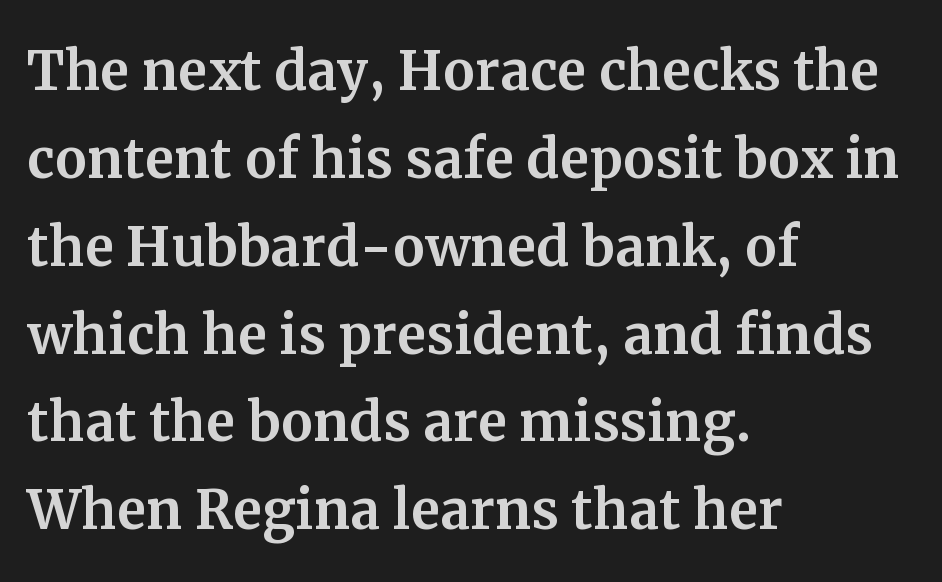
Q: Is the text italic (slanted)? A: No, it is upright.
Q: Is the typeface a serif or a sans-serif typeface? A: Serif.
Q: Is the text underlined? A: No.
Q: How is the paragraph aligned? A: Left-aligned.
Q: Is the spacing between letters normal or unusually wide? A: Normal.
Q: Width (condensed, normal, or wide)? A: Normal.
Q: Stroke contrast? A: Medium.
Q: x-height? A: Medium.
Q: Monospaced? A: No.
